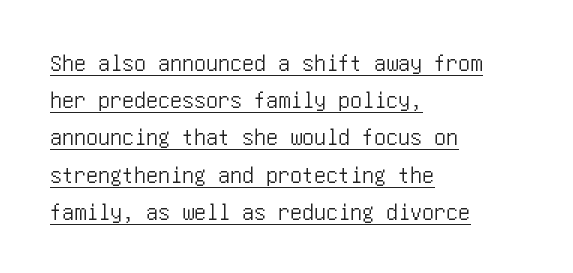
The image shows 24 px text type, upright; set left-aligned, normal line spacing (1.55x), normal letter spacing, underlined.
